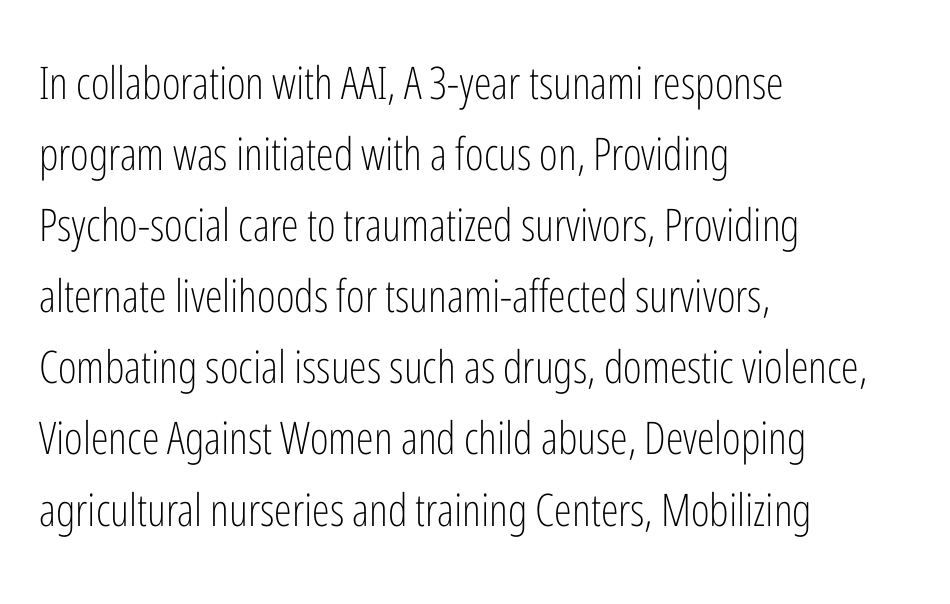
{"serif": "no", "italic": "no", "bold": "no", "weight": "light", "width": "condensed", "stroke_contrast": "low", "x_height": "medium", "monospaced": "no", "underline": "no", "align": "left", "line_spacing": "normal", "line_spacing_ratio": 1.58, "letter_spacing": "normal", "letter_spacing_em": 0.0, "glyph_px": 45}
